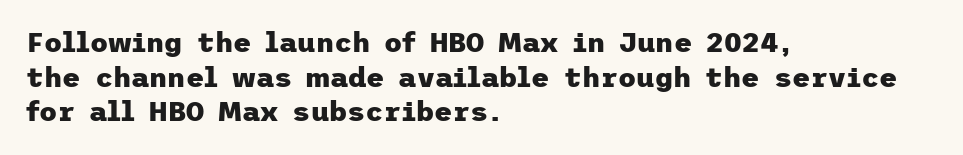
The image shows 28 px heavy sans-serif type, upright; set left-aligned, line spacing 1.24x, normal letter spacing, not underlined; low stroke contrast and a medium x-height.
